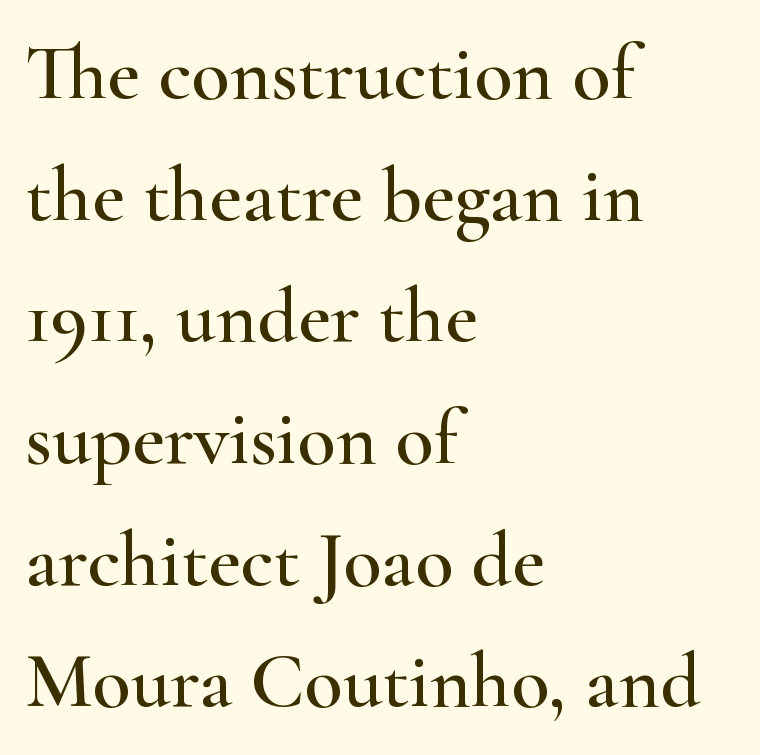
Think of a printed novel: that variable character pitch is what you see here. The vertical gap from one line to the next is medium. Italic? Not at all — the glyphs are vertical. Letters rest on an invisible, unmarked baseline.
